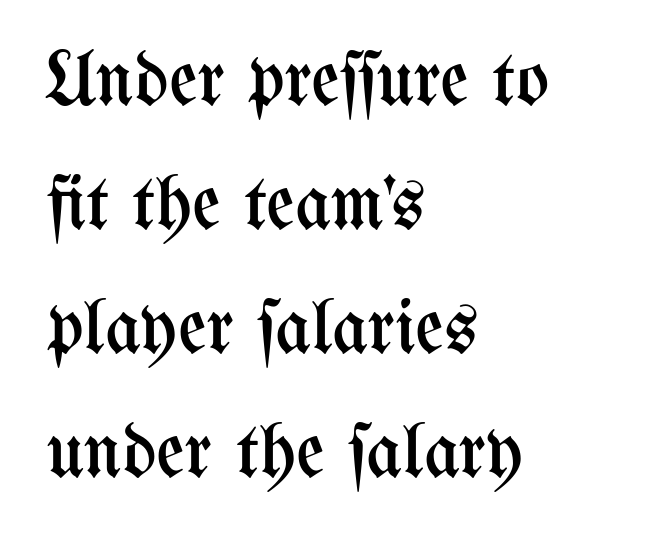
The passage shown has conventional tracking throughout. Horizontally, the lines are justified to the leading edge only. Descender tails drop into unmarked territory. A typesetter would call this proportional, since set widths differ per character.
